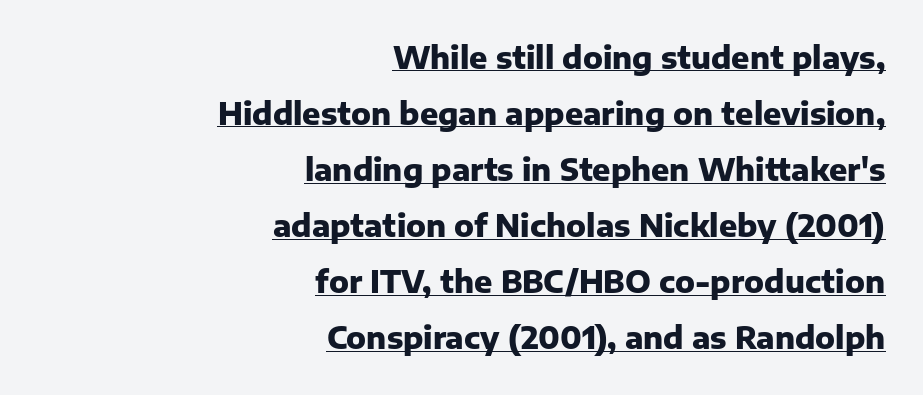
Q: Is the text bold? A: Yes.
Q: Is the text italic (slanted)? A: No, it is upright.
Q: Is the typeface a serif or a sans-serif typeface? A: Sans-serif.
Q: Is the text underlined? A: Yes.
Q: How is the paragraph aligned? A: Right-aligned.
Q: Is the spacing between letters normal or unusually wide? A: Normal.
Q: Width (condensed, normal, or wide)? A: Normal.
Q: Stroke contrast? A: Low.
Q: x-height? A: Medium.
Q: Monospaced? A: No.
